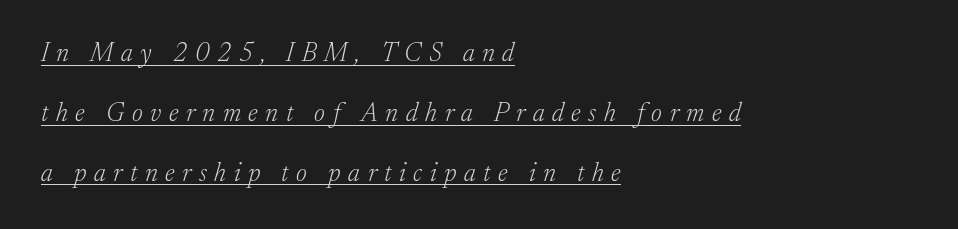
Q: Is the text bold? A: No.
Q: Is the text italic (slanted)? A: Yes, it leans right by about 17 degrees.
Q: Is the text underlined? A: Yes.
Q: How is the paragraph aligned? A: Left-aligned.
Q: Is the spacing between letters normal or unusually wide? A: Unusually wide.
Q: Is the spacing between lines tight, normal or loose? A: Loose.
